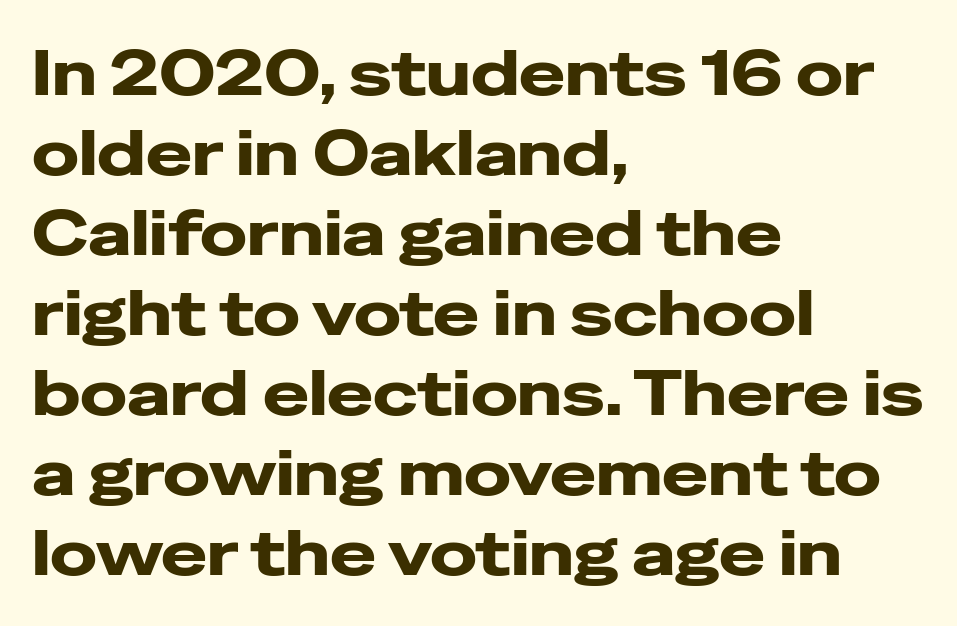
Decoration check: the copy has no underline. Honestly, the row spacing looks completely unremarkable. The text block is weighted toward the left margin, trailing off unevenly rightward. A roman cut, with each character standing at attention.
